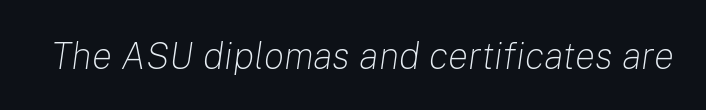
{"italic": "yes", "lean": "right", "slant_degrees": 8, "bold": "no", "weight": "light", "width": "normal", "stroke_contrast": "low", "x_height": "medium", "monospaced": "no", "underline": "no", "letter_spacing": "normal", "letter_spacing_em": 0.0, "glyph_px": 38}
